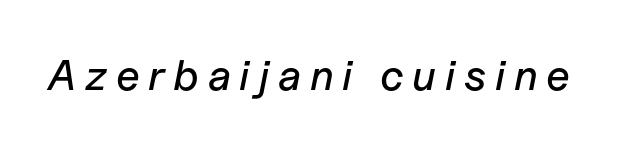
The passage shown is not underscored anywhere. The axis of the letterforms is tilted away from vertical. The type is letterspaced generously, with wide tracking. Proportional: the letters do not fall into vertical columns.
